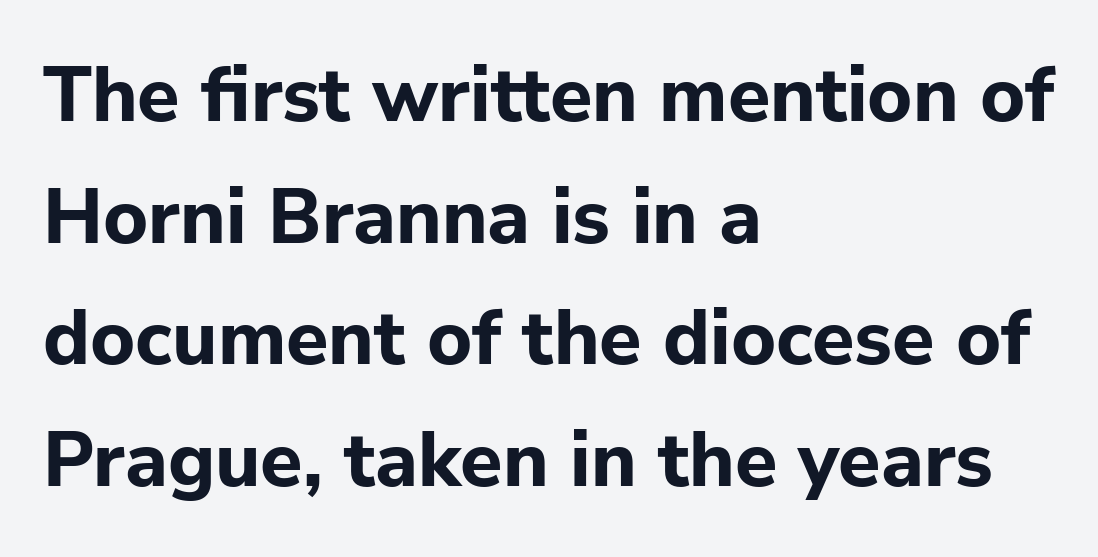
Q: Is the text bold? A: Yes.
Q: Is the text italic (slanted)? A: No, it is upright.
Q: Is the typeface a serif or a sans-serif typeface? A: Sans-serif.
Q: Is the text underlined? A: No.
Q: How is the paragraph aligned? A: Left-aligned.
Q: Is the spacing between letters normal or unusually wide? A: Normal.
Q: Is the spacing between lines tight, normal or loose? A: Normal.
Q: Width (condensed, normal, or wide)? A: Normal.
Q: Stroke contrast? A: Low.
Q: x-height? A: Medium.
Q: Monospaced? A: No.
